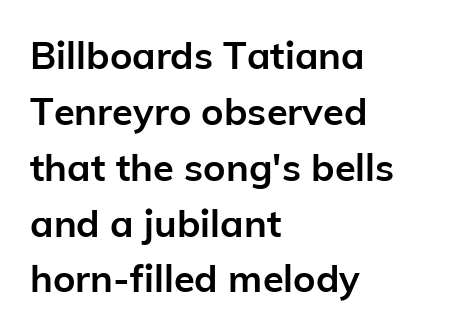
{"serif": "no", "italic": "no", "bold": "yes", "weight": "semibold", "width": "normal", "stroke_contrast": "low", "x_height": "medium", "monospaced": "no", "underline": "no", "align": "left", "line_spacing": "normal", "line_spacing_ratio": 1.47, "letter_spacing": "normal", "letter_spacing_em": 0.0, "glyph_px": 38}
